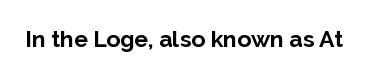
Q: Is the text bold? A: Yes.
Q: Is the text italic (slanted)? A: No, it is upright.
Q: Is the text underlined? A: No.
Q: Is the spacing between letters normal or unusually wide? A: Normal.
